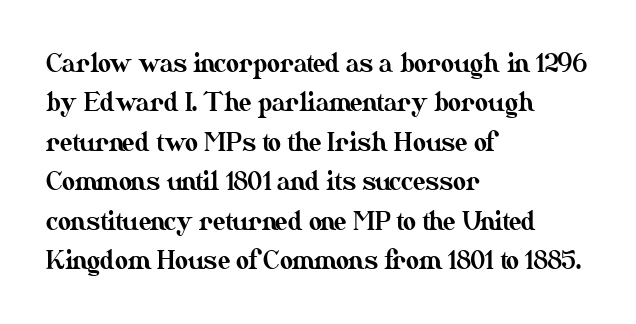
Q: Is the text italic (slanted)? A: No, it is upright.
Q: Is the text underlined? A: No.
Q: How is the paragraph aligned? A: Left-aligned.
Q: Is the spacing between letters normal or unusually wide? A: Normal.
Q: Is the spacing between lines tight, normal or loose? A: Normal.
